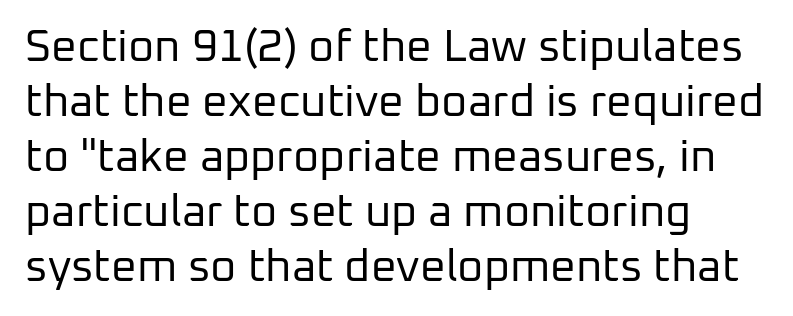
Style check: upright. These lines are rendered in a variable-pitch font. Does extra space separate the letters? No, they use regular spacing. All the whitespace from short lines collects on the right.
